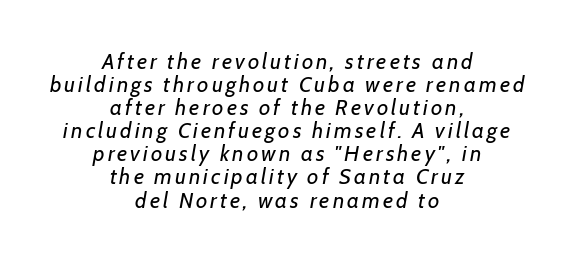
{"italic": "yes", "lean": "right", "slant_degrees": 7, "bold": "no", "underline": "no", "align": "center", "line_spacing": "tight", "line_spacing_ratio": 1.05, "glyph_px": 22}
